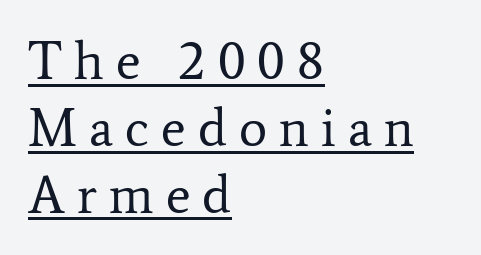
Q: Is the text bold? A: No.
Q: Is the text italic (slanted)? A: No, it is upright.
Q: Is the typeface a serif or a sans-serif typeface? A: Serif.
Q: Is the text underlined? A: Yes.
Q: How is the paragraph aligned? A: Left-aligned.
Q: Is the spacing between letters normal or unusually wide? A: Unusually wide.
Q: Is the spacing between lines tight, normal or loose? A: Normal.
Q: Width (condensed, normal, or wide)? A: Normal.
Q: Stroke contrast? A: Low.
Q: x-height? A: Medium.
Q: Monospaced? A: No.
